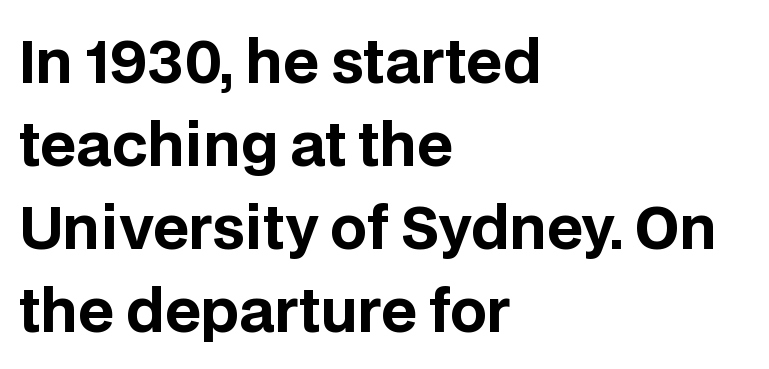
The image shows 58 px bold sans-serif type, upright; set left-aligned, normal line spacing (1.43x), normal letter spacing, not underlined; low stroke contrast and a large x-height.
